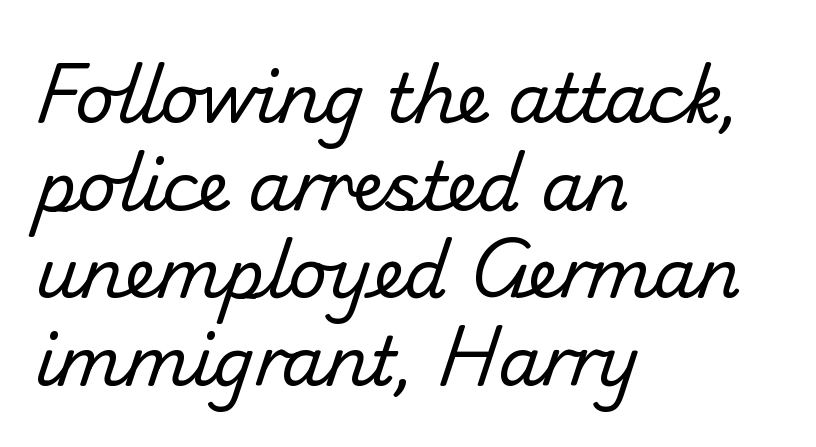
{"serif": "no", "bold": "no", "weight": "regular", "width": "normal", "stroke_contrast": "low", "x_height": "small", "monospaced": "no", "underline": "no", "align": "left", "line_spacing": "normal", "line_spacing_ratio": 1.29, "letter_spacing": "normal", "letter_spacing_em": 0.0, "glyph_px": 68}
